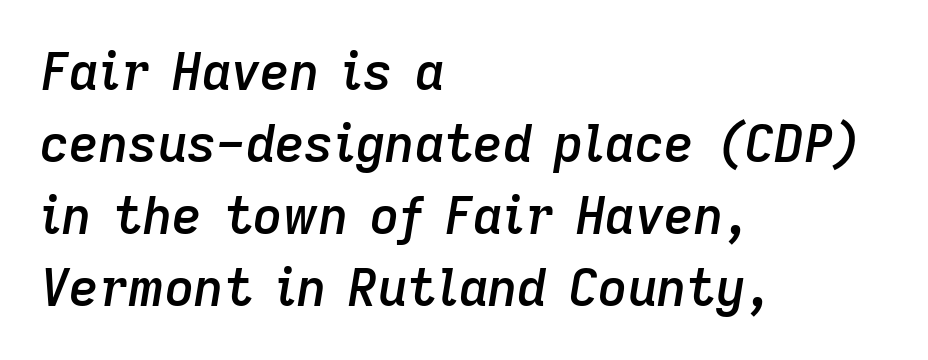
Q: Is the text bold? A: Semi-bold.
Q: Is the text italic (slanted)? A: Yes, it leans right by about 9 degrees.
Q: Is the text underlined? A: No.
Q: How is the paragraph aligned? A: Left-aligned.
Q: Is the spacing between letters normal or unusually wide? A: Normal.
Q: Is the spacing between lines tight, normal or loose? A: Normal.
Q: Width (condensed, normal, or wide)? A: Normal.
Q: Stroke contrast? A: Low.
Q: x-height? A: Medium.
Q: Monospaced? A: No.
